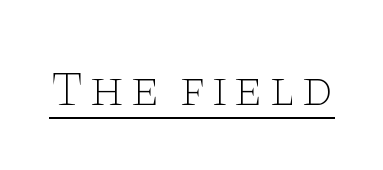
Q: Is the text bold? A: No.
Q: Is the text italic (slanted)? A: No, it is upright.
Q: Is the typeface a serif or a sans-serif typeface? A: Serif.
Q: Is the text underlined? A: Yes.
Q: Width (condensed, normal, or wide)? A: Wide.
Q: Stroke contrast? A: Low.
Q: x-height? A: Large.
Q: Monospaced? A: No.
